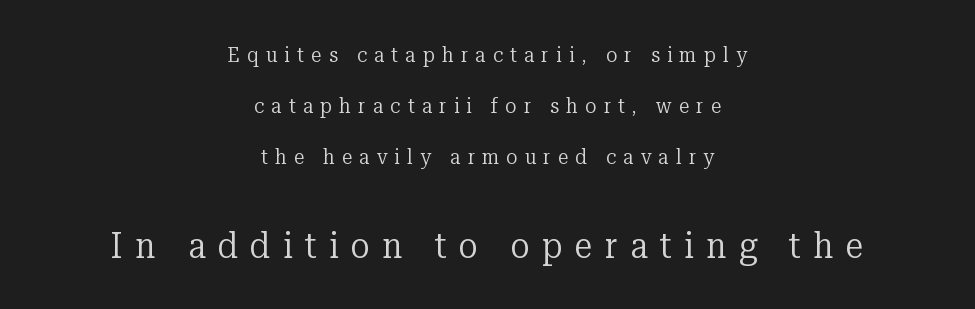
The image shows 36 px regular-weight serif type, upright; set centered, loose line spacing (2.43x), unusually wide letter spacing (+0.34 em), not underlined; the second (bottom) block is 1.71x larger; low stroke contrast and a medium x-height.
